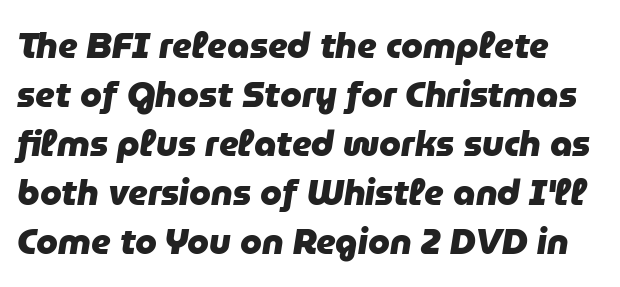
The image shows 35 px heavy type, italic (leaning right); set normal line spacing (1.4x), normal letter spacing, not underlined; low stroke contrast and a medium x-height.
